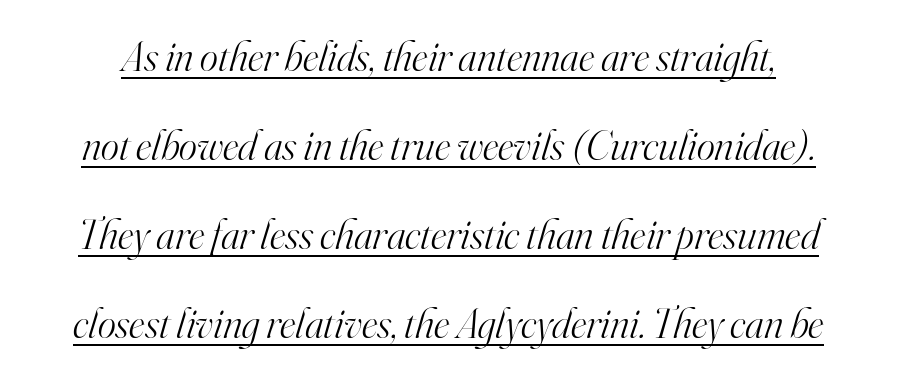
This is serif lettering, the kind often seen in printed books. Students, observe: this is what heavily led, spacious text looks like. Each word holds together tightly as a unit, with standard inter-letter gaps. The passage shown is typed in a proportional face where columns would drift. The letters are slanted; this is an italic face.
